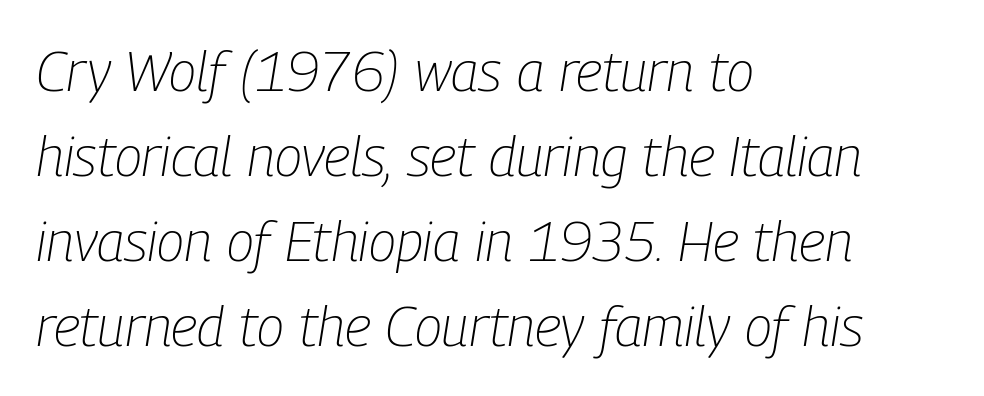
The image shows 56 px light, condensed type, italic (leaning right); set left-aligned, normal line spacing (1.52x), normal letter spacing, not underlined; low stroke contrast and a medium x-height.
